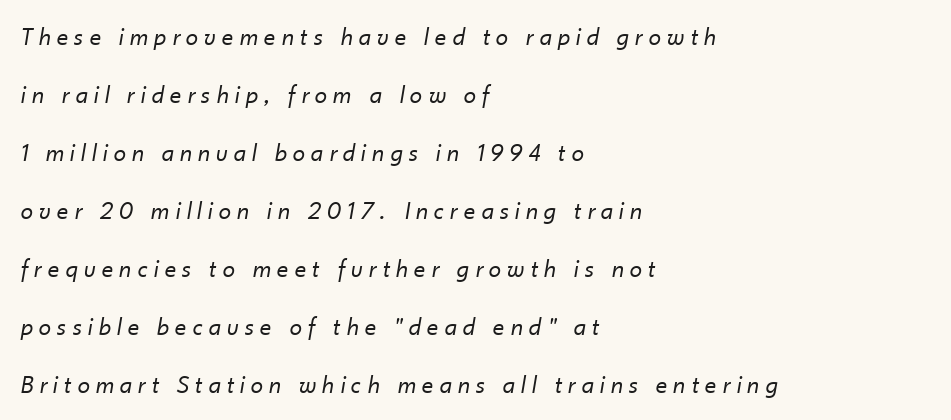
Q: Is the text bold? A: No.
Q: Is the text italic (slanted)? A: Yes, it leans right by about 10 degrees.
Q: Is the text underlined? A: No.
Q: How is the paragraph aligned? A: Left-aligned.
Q: Is the spacing between letters normal or unusually wide? A: Unusually wide.
Q: Is the spacing between lines tight, normal or loose? A: Loose.
